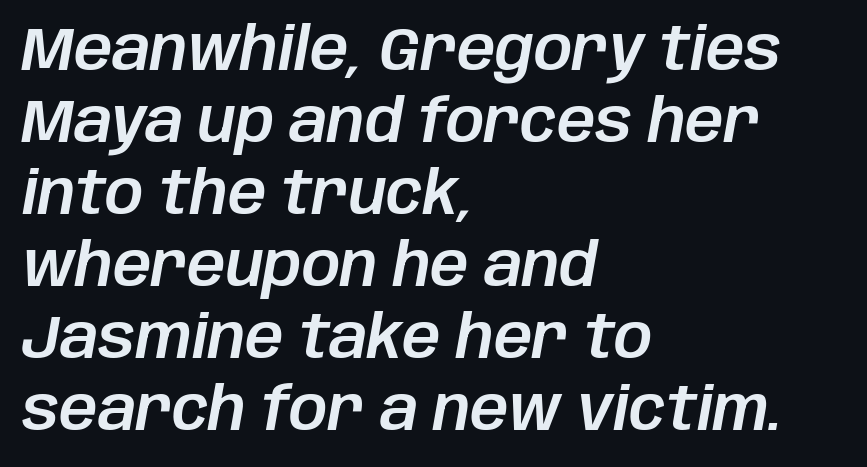
{"italic": "yes", "lean": "right", "slant_degrees": 10, "width": "normal", "stroke_contrast": "low", "x_height": "large", "monospaced": "no", "underline": "no", "align": "left", "line_spacing_ratio": 1.2, "letter_spacing": "normal", "letter_spacing_em": 0.0, "glyph_px": 60}
